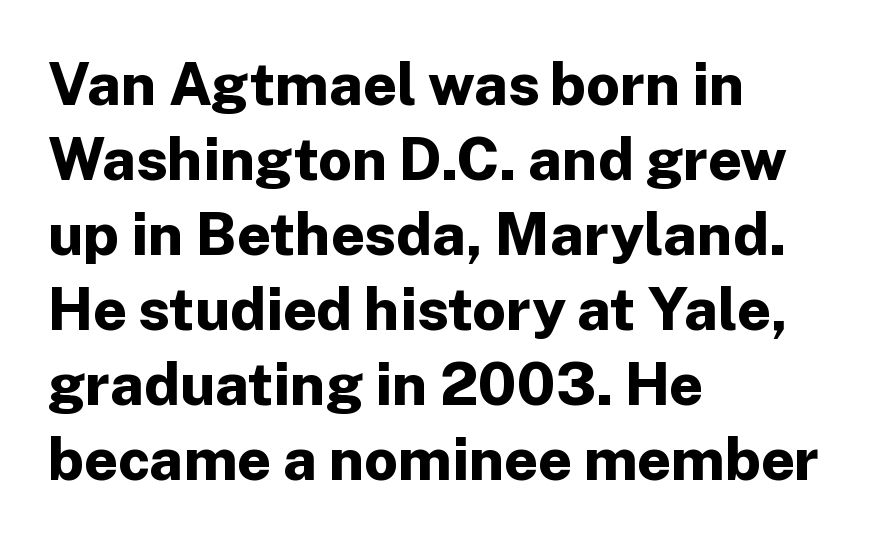
The leading is moderate, giving the passage an even texture. Line starts are locked; line ends wander. The letters advance in unequal steps, a hallmark of proportional type. These lines keep a tight, regular rhythm from letter to letter. No italicization has been applied; the sample stays upright. Lines of text with bare space underneath.
